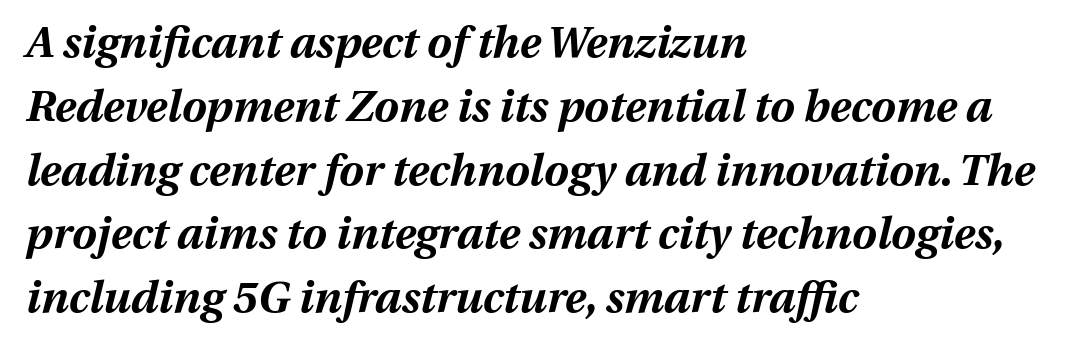
Q: Is the text bold? A: Yes.
Q: Is the text italic (slanted)? A: Yes, it leans right by about 13 degrees.
Q: Is the text underlined? A: No.
Q: How is the paragraph aligned? A: Left-aligned.
Q: Is the spacing between letters normal or unusually wide? A: Normal.
Q: Is the spacing between lines tight, normal or loose? A: Normal.
Q: Width (condensed, normal, or wide)? A: Normal.
Q: Stroke contrast? A: Medium.
Q: x-height? A: Medium.
Q: Monospaced? A: No.
